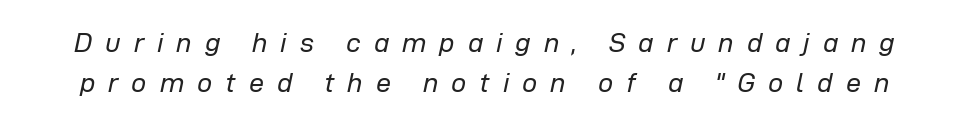
Q: Is the text bold? A: No.
Q: Is the text italic (slanted)? A: Yes, it leans right by about 12 degrees.
Q: Is the text underlined? A: No.
Q: Is the spacing between letters normal or unusually wide? A: Unusually wide.
Q: Is the spacing between lines tight, normal or loose? A: Normal.
